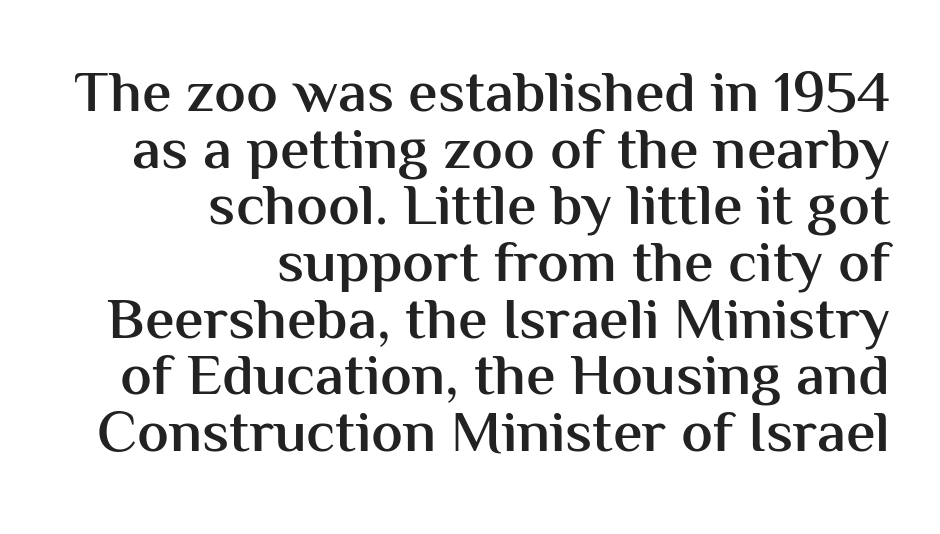
{"serif": "no", "italic": "no", "bold": "semi", "weight": "semibold", "width": "normal", "stroke_contrast": "medium", "x_height": "medium", "monospaced": "no", "underline": "no", "align": "right", "line_spacing": "tight", "line_spacing_ratio": 0.96, "letter_spacing": "normal", "letter_spacing_em": 0.0, "glyph_px": 59}
